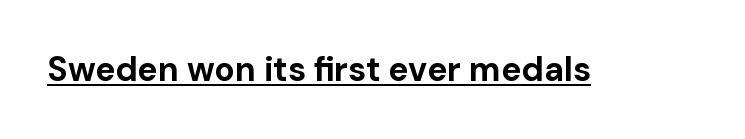
Plenty of ink on the page — the face is bold. Looks like regular typesetting: each glyph gets only the width it needs. Standard letterfit; no display-style spreading of the glyphs. Ordinary non-slanted type is in use. Underlining? Definitely there. The designer went with a sans here, leaving each stem footless.
